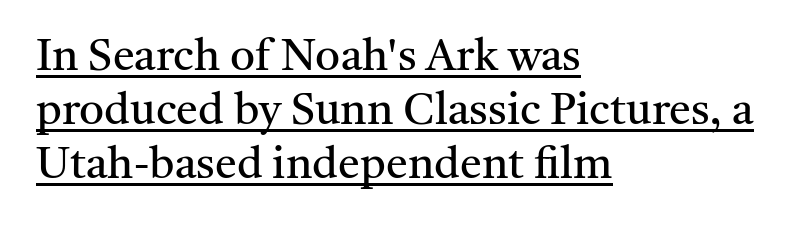
The image shows 44 px regular-weight serif type, upright; set left-aligned, line spacing 1.23x, normal letter spacing, underlined; medium stroke contrast and a medium x-height.
